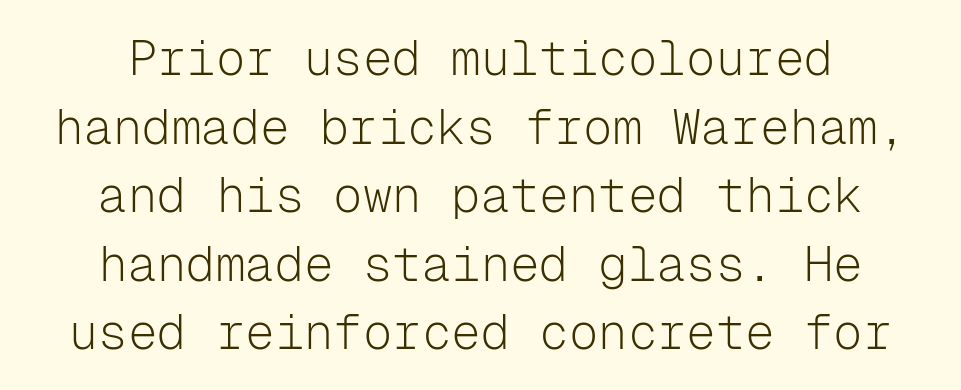
Q: Is the text bold? A: No.
Q: Is the text italic (slanted)? A: No, it is upright.
Q: Is the typeface a serif or a sans-serif typeface? A: Sans-serif.
Q: Is the text underlined? A: No.
Q: How is the paragraph aligned? A: Centered.
Q: Is the spacing between letters normal or unusually wide? A: Normal.
Q: Is the spacing between lines tight, normal or loose? A: Normal.
Q: Width (condensed, normal, or wide)? A: Normal.
Q: Stroke contrast? A: Low.
Q: x-height? A: Medium.
Q: Monospaced? A: Yes.
